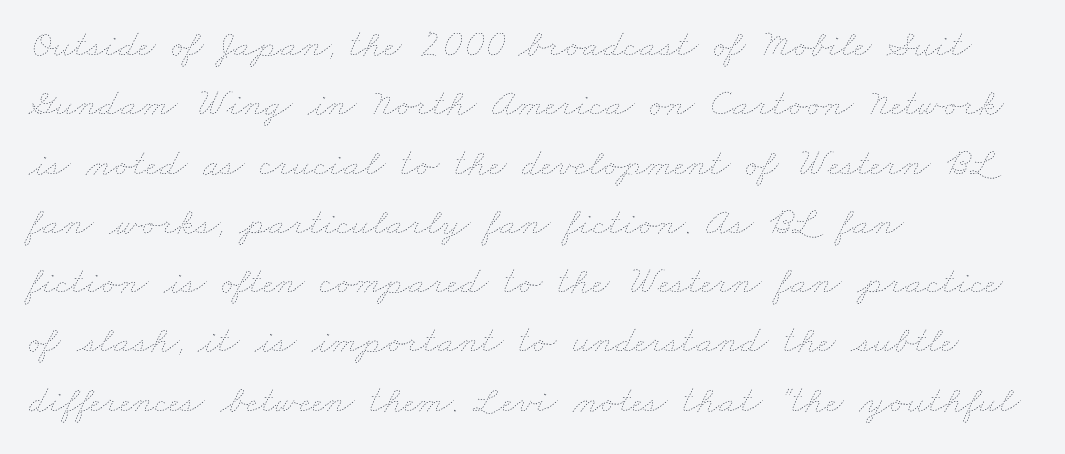
The image shows 39 px thin, wide type; set left-aligned, normal line spacing (1.52x), normal letter spacing, not underlined; low stroke contrast and a small x-height.
